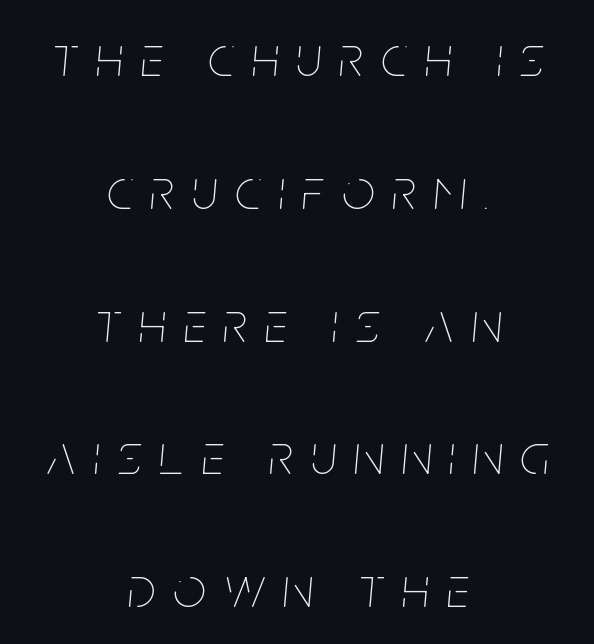
Q: Is the text bold? A: No.
Q: Is the text italic (slanted)? A: Yes, it leans right by about 5 degrees.
Q: Is the text underlined? A: No.
Q: How is the paragraph aligned? A: Centered.
Q: Is the spacing between letters normal or unusually wide? A: Unusually wide.
Q: Is the spacing between lines tight, normal or loose? A: Loose.
Q: Width (condensed, normal, or wide)? A: Condensed.
Q: Stroke contrast? A: Low.
Q: x-height? A: Large.
Q: Monospaced? A: No.
